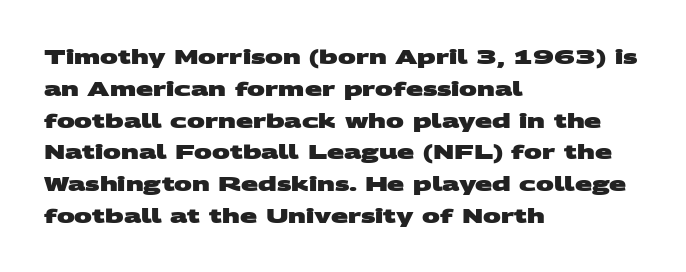
The image shows 20 px bold type; set left-aligned, normal line spacing (1.59x), normal letter spacing, not underlined.
